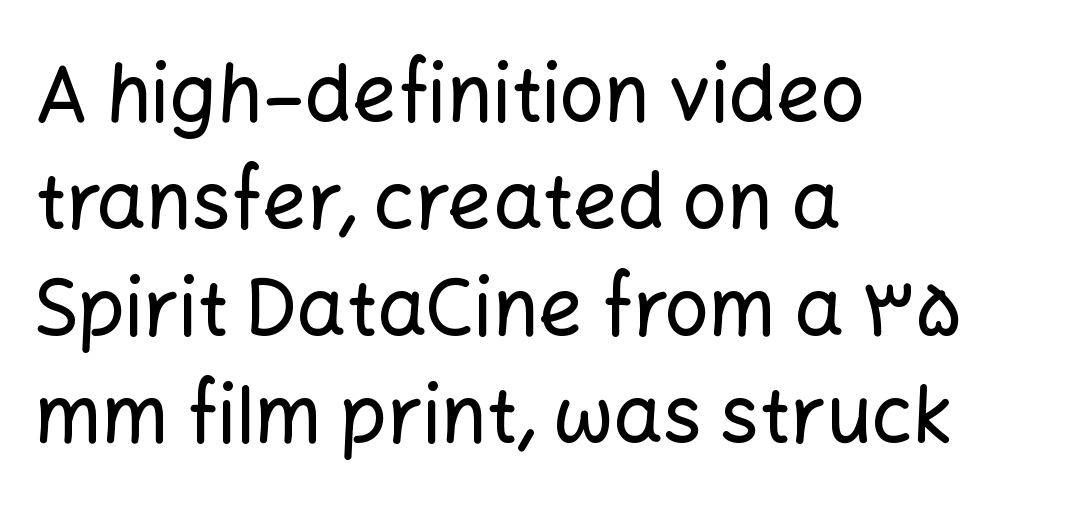
{"serif": "no", "italic": "no", "width": "normal", "stroke_contrast": "low", "x_height": "medium", "monospaced": "no", "underline": "no", "align": "left", "line_spacing": "normal", "line_spacing_ratio": 1.37, "letter_spacing": "normal", "letter_spacing_em": 0.0, "glyph_px": 78}
